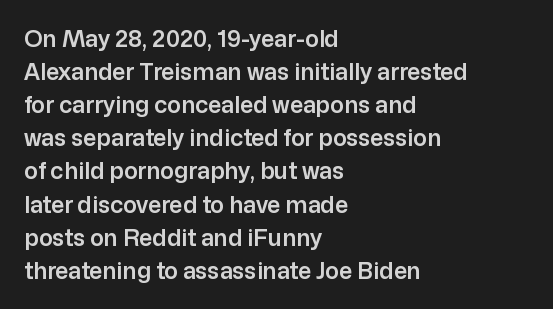
Q: Is the text italic (slanted)? A: No, it is upright.
Q: Is the text underlined? A: No.
Q: How is the paragraph aligned? A: Left-aligned.
Q: Is the spacing between letters normal or unusually wide? A: Normal.
Q: Is the spacing between lines tight, normal or loose? A: Normal.
